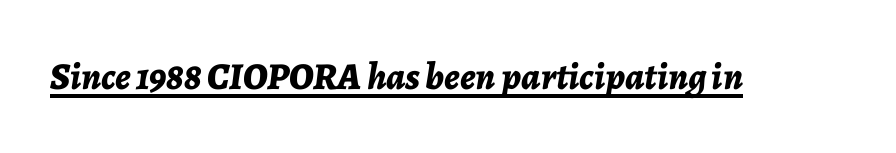
Q: Is the text bold? A: Yes.
Q: Is the text italic (slanted)? A: Yes, it leans right by about 7 degrees.
Q: Is the text underlined? A: Yes.
Q: Is the spacing between letters normal or unusually wide? A: Normal.
Q: Width (condensed, normal, or wide)? A: Normal.
Q: Stroke contrast? A: Low.
Q: x-height? A: Medium.
Q: Monospaced? A: No.
